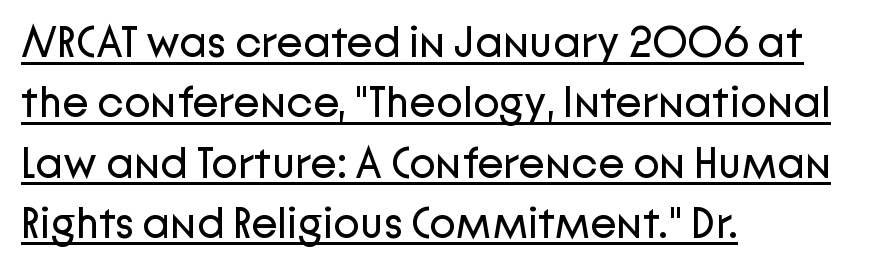
{"serif": "no", "italic": "no", "bold": "no", "weight": "regular", "width": "normal", "stroke_contrast": "low", "x_height": "medium", "monospaced": "no", "underline": "yes", "align": "left", "line_spacing": "normal", "line_spacing_ratio": 1.37, "letter_spacing": "normal", "letter_spacing_em": 0.0, "glyph_px": 44}
